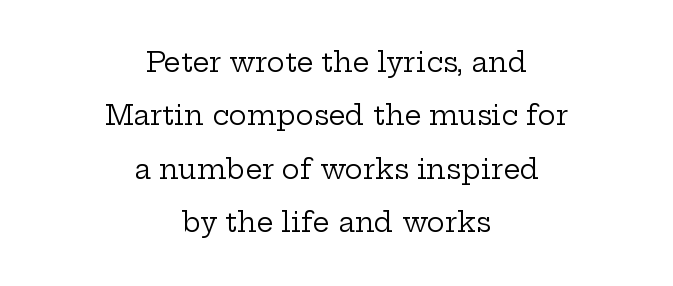
Posture: straight, roman, zero tilt. Is the block centered? Yes — each line is placed symmetrically about the middle. Heft: none added — not bold. Any mark beneath the type? The region is blank. Tracking here is standard; glyphs follow each other at the usual distance.
